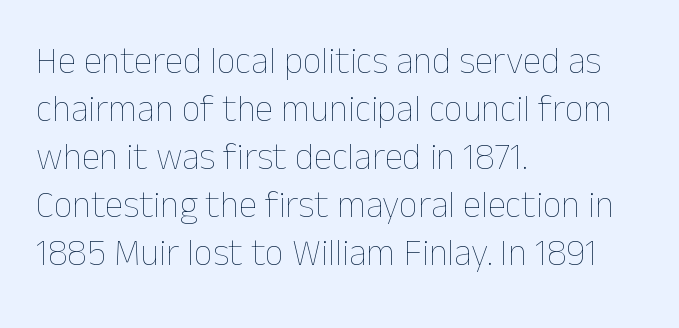
When letters stand straight like this, we call the style roman or upright. Successive baselines arrive at the customary interval. Compared with a centered layout, this one pins lines to the left instead. Each letter keeps its own natural width here, so spacing adapts to shape.
